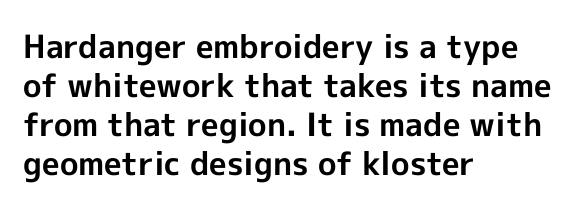
Q: Is the text bold? A: Yes.
Q: Is the text italic (slanted)? A: No, it is upright.
Q: Is the typeface a serif or a sans-serif typeface? A: Sans-serif.
Q: Is the text underlined? A: No.
Q: How is the paragraph aligned? A: Left-aligned.
Q: Is the spacing between letters normal or unusually wide? A: Normal.
Q: Width (condensed, normal, or wide)? A: Normal.
Q: x-height? A: Medium.
Q: Monospaced? A: No.
